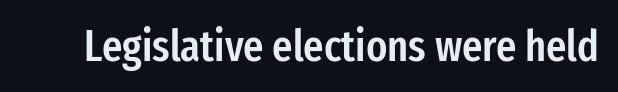
Q: Is the text bold? A: Semi-bold.
Q: Is the text italic (slanted)? A: No, it is upright.
Q: Is the typeface a serif or a sans-serif typeface? A: Sans-serif.
Q: Is the text underlined? A: No.
Q: Is the spacing between letters normal or unusually wide? A: Normal.
Q: Width (condensed, normal, or wide)? A: Condensed.
Q: Stroke contrast? A: Low.
Q: x-height? A: Medium.
Q: Monospaced? A: No.
